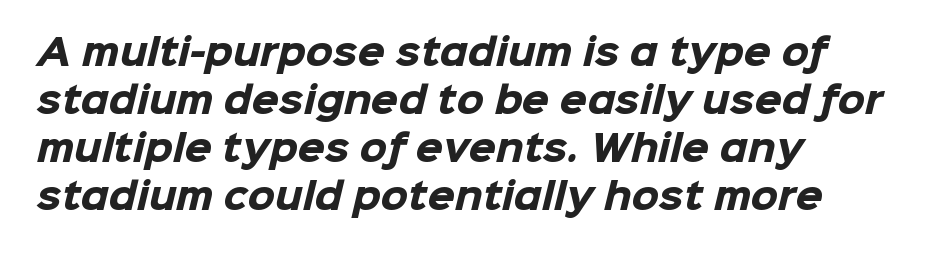
Evenly set lines give the paragraph a standard silhouette. Look at the tracking — it's just the regular setting, nothing added. These lines are rendered in a variable-pitch font. The glyphs are unaccompanied by any horizontal stroke below them. A classic flush-left, rag-right setting is used for this passage. The text was rendered using a sans face with plain stroke endings.
